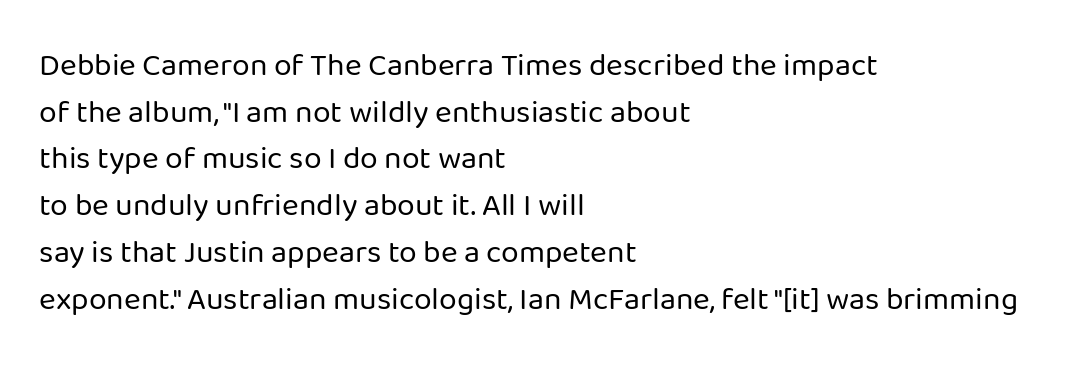
Notice how the stems are strictly vertical — no italics here. The passage shown is typeset with a sans-serif family. There is no visible air inserted between adjacent glyphs. The passage shown is not bold in any degree. Rows of type keep a routine distance in the vertical direction. Here the designer chose a conventional face with non-uniform glyph widths.
